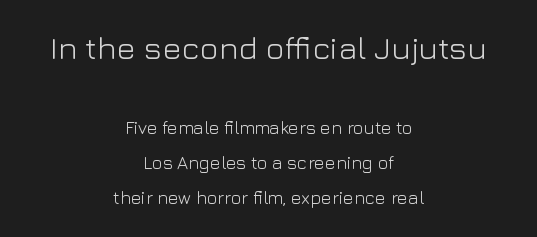
{"serif": "no", "italic": "no", "bold": "no", "weight": "light", "width": "normal", "stroke_contrast": "low", "x_height": "medium", "monospaced": "no", "underline": "no", "align": "center", "line_spacing": "loose", "line_spacing_ratio": 1.95, "letter_spacing": "normal", "letter_spacing_em": 0.0, "larger_block": "first", "size_ratio": 1.78, "glyph_px": 32}
